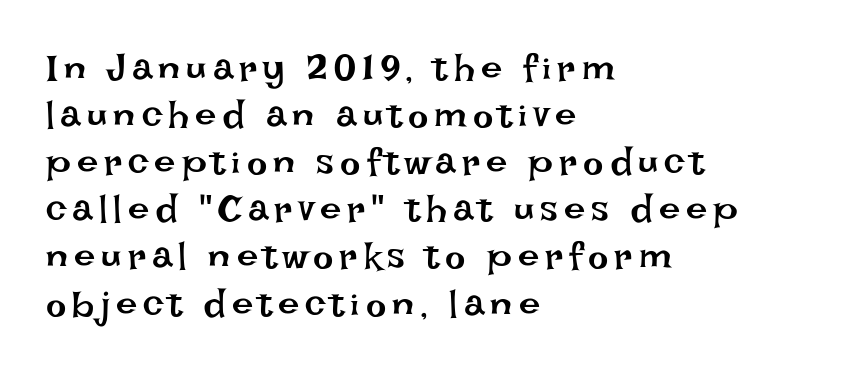
The strokes are not fattened; the text isn't bold. Is the block centered? No — it sits flush against the left margin. Plain, unruled lines of type. The specimen reads as upright at a glance. Spacing verdict: proportional, widths tailored to each character.
